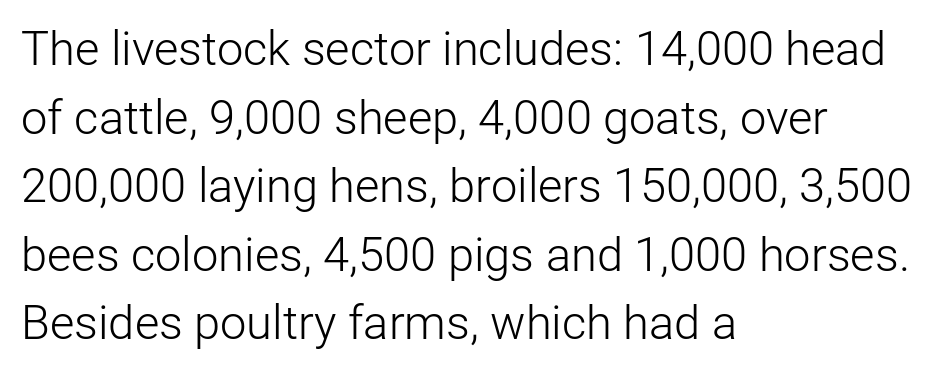
The image shows 47 px light sans-serif type, upright; set left-aligned, normal line spacing (1.46x), normal letter spacing, not underlined; low stroke contrast and a medium x-height.
